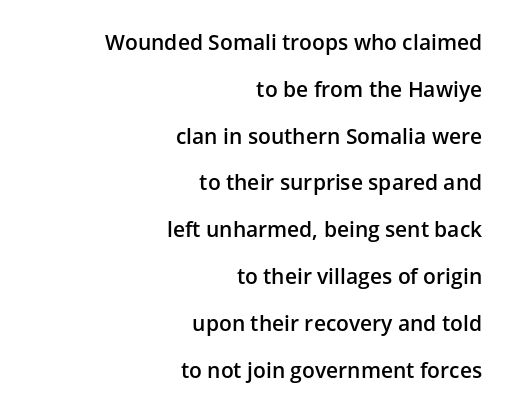
{"italic": "no", "bold": "semi", "underline": "no", "align": "right", "line_spacing": "loose", "line_spacing_ratio": 2.23, "letter_spacing": "normal", "letter_spacing_em": 0.0, "glyph_px": 21}
